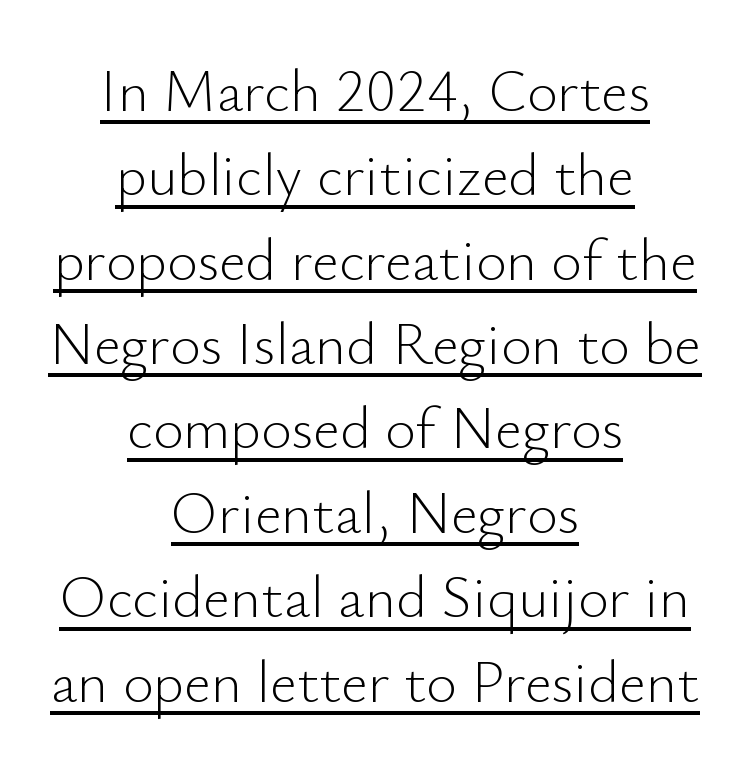
The image shows 59 px light sans-serif type, upright; set centered, normal line spacing (1.43x), normal letter spacing, underlined; low stroke contrast and a small x-height.
